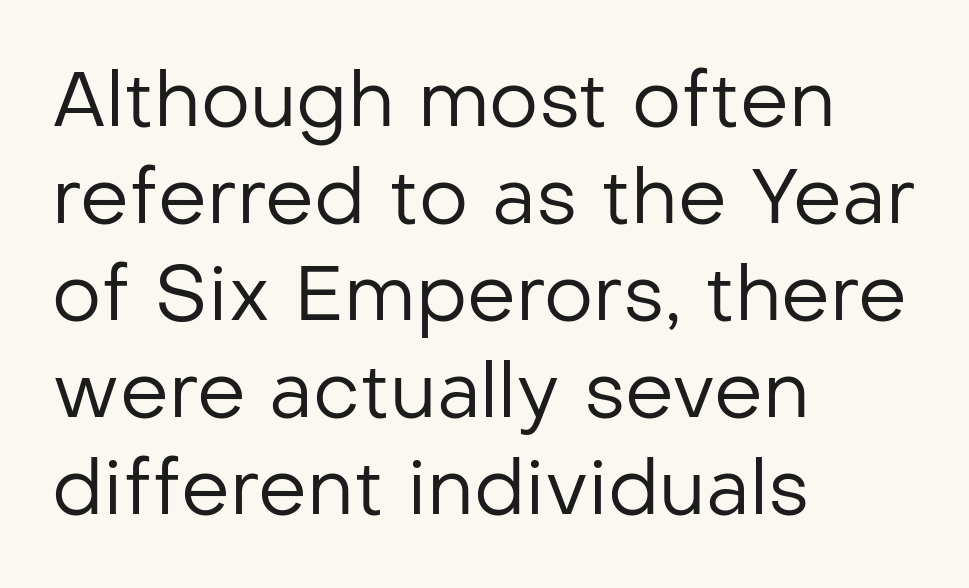
The image shows 77 px regular-weight sans-serif type, upright; set left-aligned, normal line spacing (1.26x), normal letter spacing, not underlined; low stroke contrast and a medium x-height.
